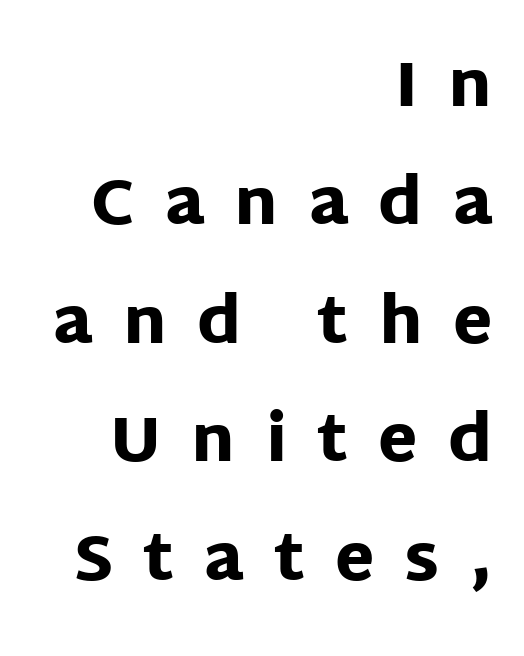
The image shows 64 px heavy sans-serif type, upright; set right-aligned, line spacing 1.85x, unusually wide letter spacing (+0.47 em), not underlined; low stroke contrast and a large x-height.
